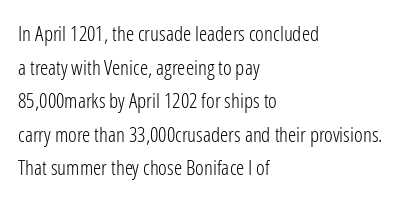
Q: Is the text bold? A: No.
Q: Is the text italic (slanted)? A: No, it is upright.
Q: Is the text underlined? A: No.
Q: How is the paragraph aligned? A: Left-aligned.
Q: Is the spacing between letters normal or unusually wide? A: Normal.
Q: Is the spacing between lines tight, normal or loose? A: Normal.
